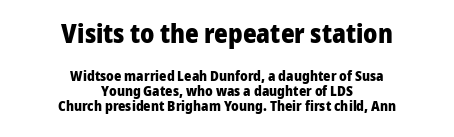
Clear beneath every line of the passage. The typesetting leans heavy: a genuine bold. The composition opens big and finishes small. Both edges are ragged and mirror each other, which tells us the setting is centered. Closely set lines give the paragraph a compact silhouette. Observe the ordinary spacing: letters are neighbours, not strangers.
